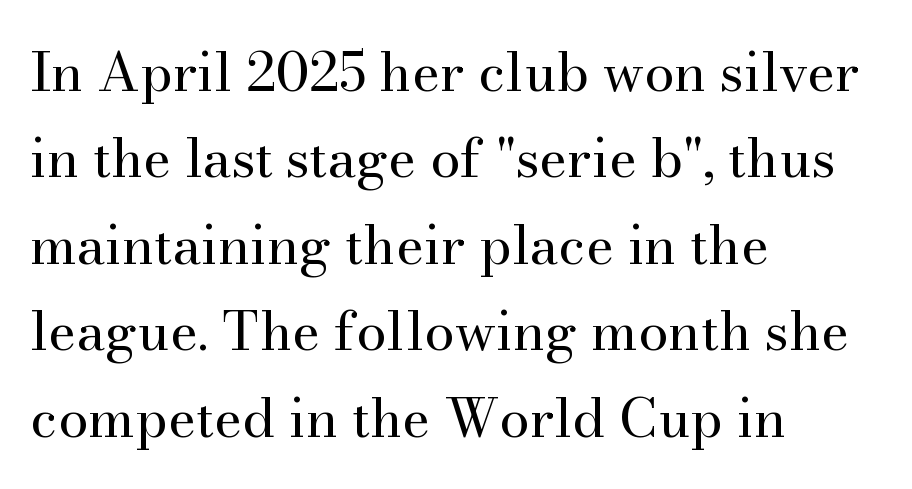
Tall strokes in this sample are plumb rather than angled. Old-style or modern, the face here clearly has serifs. Note the varied advance widths — an 'i' is clearly narrower than an 'm'. Weight: in the light-to-regular range. Nothing unusual about the tracking: characters are spaced as the font intends.
